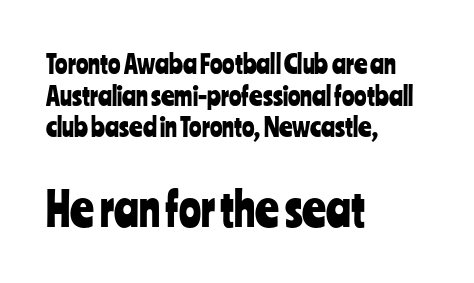
{"serif": "no", "italic": "no", "width": "condensed", "stroke_contrast": "low", "x_height": "medium", "monospaced": "no", "underline": "no", "align": "left", "line_spacing_ratio": 1.22, "letter_spacing": "normal", "letter_spacing_em": 0.0, "larger_block": "second", "size_ratio": 1.77, "glyph_px": 46}
